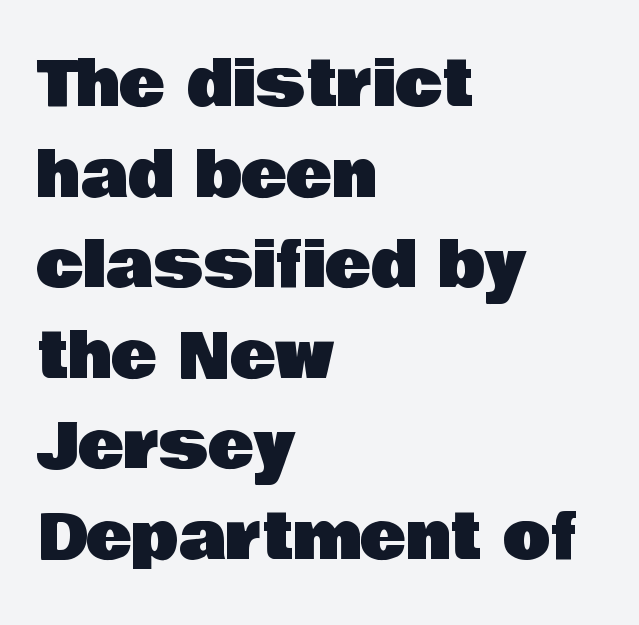
Type style note: lacks serifs. Underlining? Definitely not there. The rendering uses natural spacing where letterforms have individual widths. Italic: no, the glyphs are upright roman.
